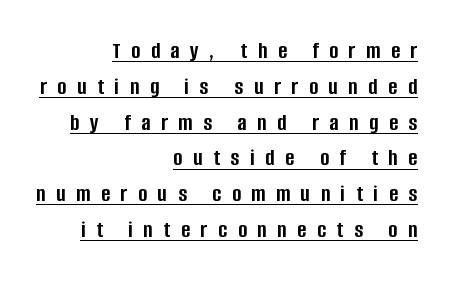
{"italic": "no", "bold": "yes", "underline": "yes", "align": "right", "line_spacing": "normal", "line_spacing_ratio": 1.49, "letter_spacing": "wide", "letter_spacing_em": 0.45, "glyph_px": 24}
